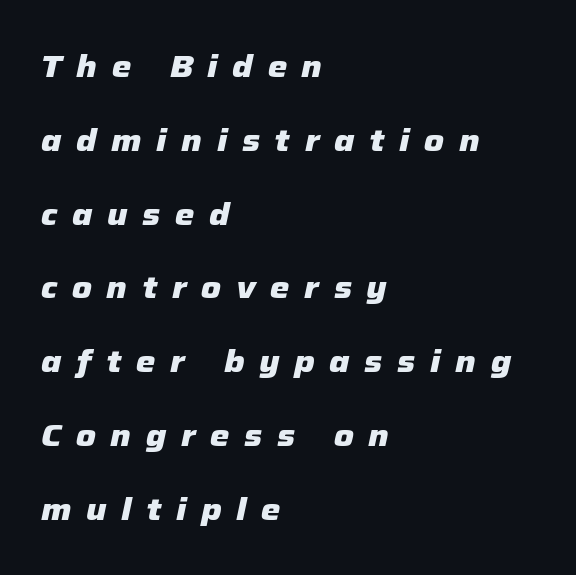
{"italic": "yes", "lean": "right", "slant_degrees": 12, "bold": "yes", "weight": "heavy", "width": "normal", "stroke_contrast": "low", "x_height": "medium", "monospaced": "no", "underline": "no", "align": "left", "line_spacing": "loose", "line_spacing_ratio": 2.38, "letter_spacing": "wide", "letter_spacing_em": 0.47, "glyph_px": 31}
